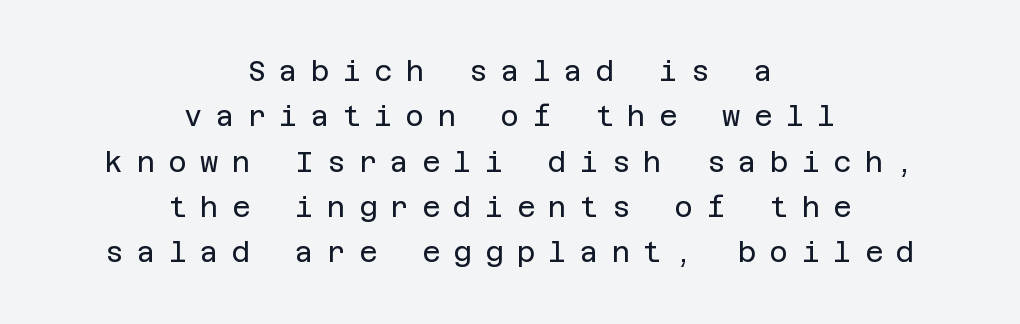
{"serif": "no", "italic": "no", "bold": "no", "weight": "regular", "width": "normal", "stroke_contrast": "low", "x_height": "large", "underline": "no", "align": "center", "line_spacing": "normal", "line_spacing_ratio": 1.62, "letter_spacing": "wide", "letter_spacing_em": 0.48, "glyph_px": 28}
